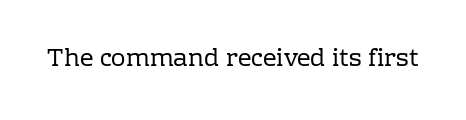
Only glyphs here, with clear space below each row. Notice how the stems are strictly vertical — no italics here. Between one letter and the next there's only the usual sliver of space. Is this a heavy cut? Hardly; it is regular or lighter.
